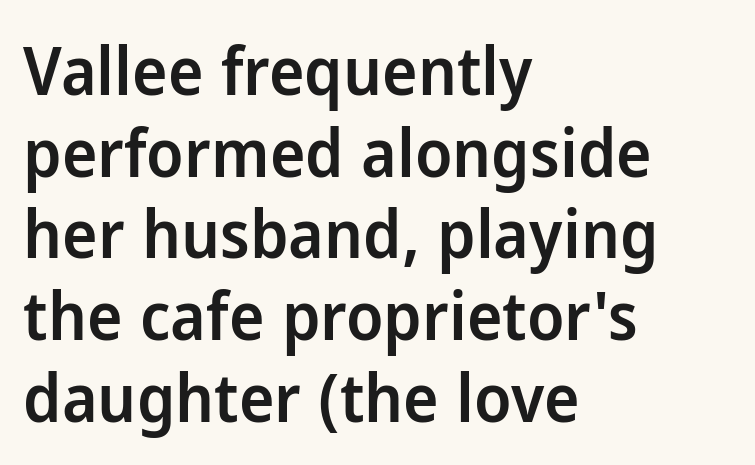
The image shows 67 px semibold sans-serif type, upright; set left-aligned, line spacing 1.22x, normal letter spacing, not underlined; low stroke contrast and a medium x-height.
